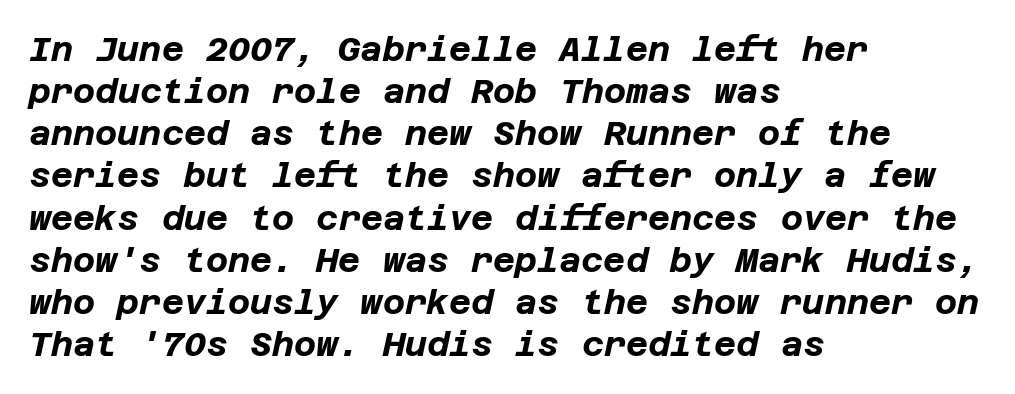
The image shows 34 px bold type, italic (leaning right); set left-aligned, line spacing 1.24x, normal letter spacing, not underlined; low stroke contrast and a large x-height.
